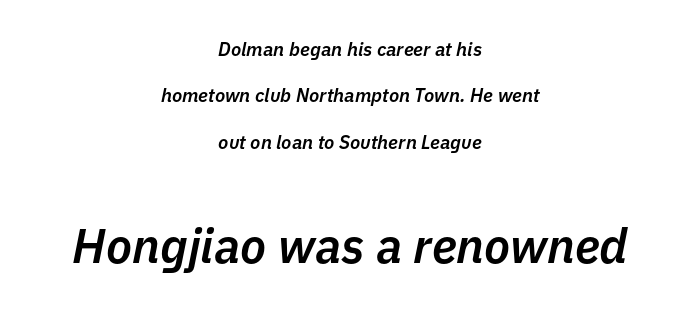
If you measured baseline to baseline, you'd find a long distance. The zone under the glyphs is completely vacant. Notice how the stems are inclined rather than vertical — that's the hallmark of italics. Varying glyph widths throughout — classic text-font behaviour. The type is set solid horizontally, with unmodified tracking. Which margin do the lines hug? Neither — every line sits in the middle.
